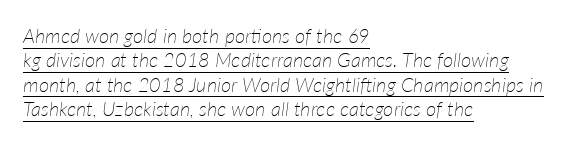
{"italic": "yes", "lean": "right", "slant_degrees": 7, "bold": "no", "underline": "yes", "align": "left", "line_spacing_ratio": 1.22, "letter_spacing": "normal", "letter_spacing_em": 0.0, "glyph_px": 20}
